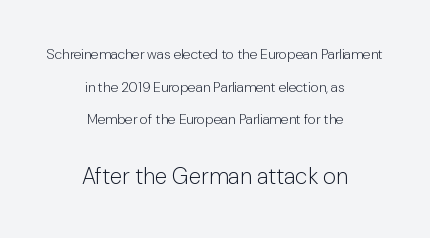
{"italic": "no", "bold": "no", "underline": "no", "align": "center", "line_spacing": "loose", "line_spacing_ratio": 2.33, "letter_spacing": "normal", "letter_spacing_em": 0.0, "larger_block": "second", "size_ratio": 1.64, "glyph_px": 23}
